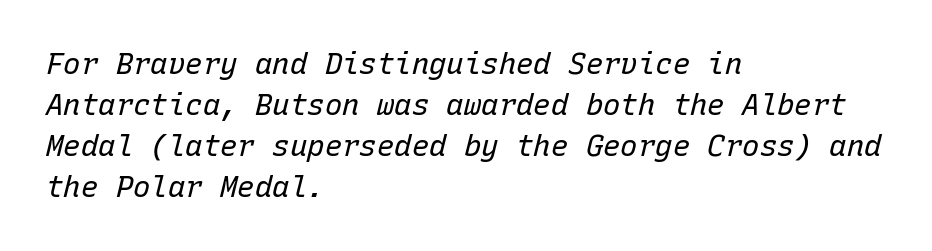
Q: Is the text bold? A: No.
Q: Is the text italic (slanted)? A: Yes, it leans right by about 15 degrees.
Q: Is the text underlined? A: No.
Q: How is the paragraph aligned? A: Left-aligned.
Q: Is the spacing between letters normal or unusually wide? A: Normal.
Q: Is the spacing between lines tight, normal or loose? A: Normal.
Q: Width (condensed, normal, or wide)? A: Normal.
Q: Stroke contrast? A: Low.
Q: x-height? A: Medium.
Q: Monospaced? A: Yes.
